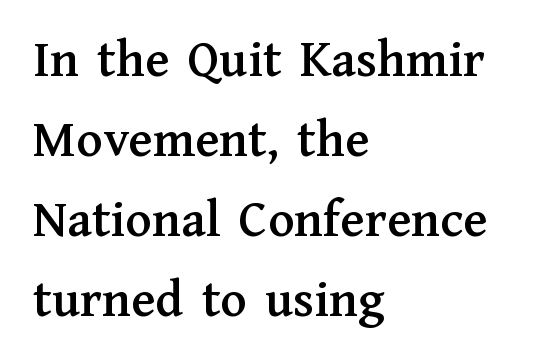
Q: Is the text italic (slanted)? A: No, it is upright.
Q: Is the typeface a serif or a sans-serif typeface? A: Serif.
Q: Is the text underlined? A: No.
Q: How is the paragraph aligned? A: Left-aligned.
Q: Is the spacing between letters normal or unusually wide? A: Normal.
Q: Is the spacing between lines tight, normal or loose? A: Normal.
Q: Width (condensed, normal, or wide)? A: Normal.
Q: Stroke contrast? A: Medium.
Q: x-height? A: Medium.
Q: Monospaced? A: No.
